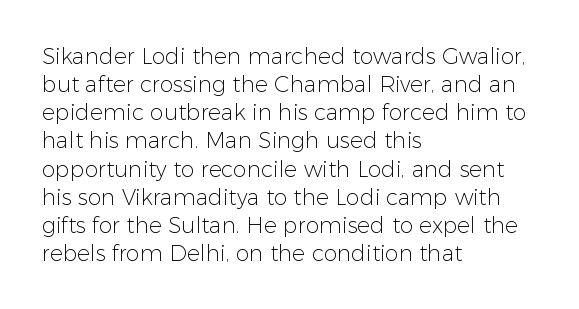
Q: Is the text bold? A: No.
Q: Is the text italic (slanted)? A: No, it is upright.
Q: Is the text underlined? A: No.
Q: How is the paragraph aligned? A: Left-aligned.
Q: Is the spacing between letters normal or unusually wide? A: Normal.
Q: Is the spacing between lines tight, normal or loose? A: Normal.
